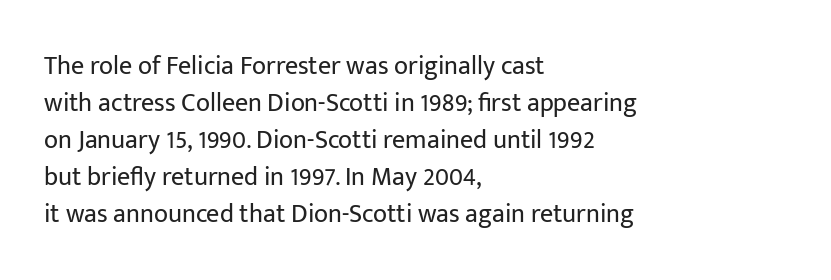
{"italic": "no", "bold": "no", "underline": "no", "align": "left", "line_spacing": "normal", "line_spacing_ratio": 1.42, "letter_spacing": "normal", "letter_spacing_em": 0.0, "glyph_px": 26}
